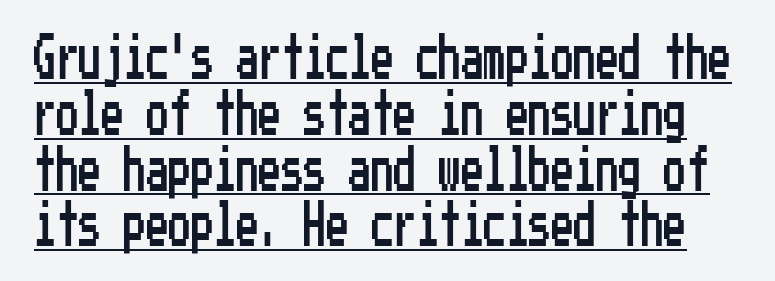
In terms of letterspacing, this is plain default setting. Nope, no serifs anywhere on these letters. Vertical strokes here are truly vertical. Decoration check: the copy is underlined.
